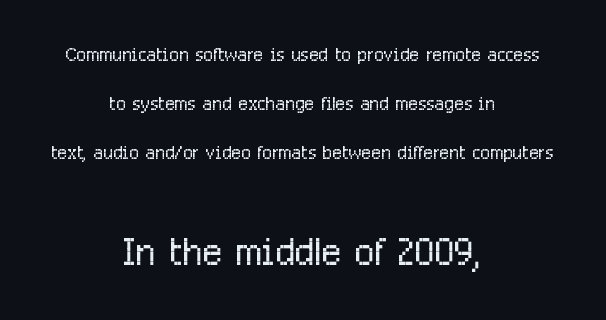
{"serif": "no", "italic": "no", "bold": "no", "weight": "light", "width": "condensed", "stroke_contrast": "low", "x_height": "medium", "monospaced": "no", "underline": "no", "align": "center", "line_spacing_ratio": 1.89, "letter_spacing": "normal", "letter_spacing_em": 0.0, "larger_block": "second", "size_ratio": 2.04, "glyph_px": 53}
